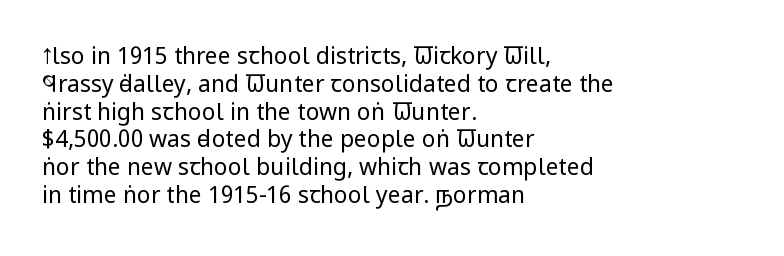
{"italic": "no", "bold": "no", "underline": "no", "align": "left", "line_spacing_ratio": 1.21, "letter_spacing": "normal", "letter_spacing_em": 0.0, "glyph_px": 23}
